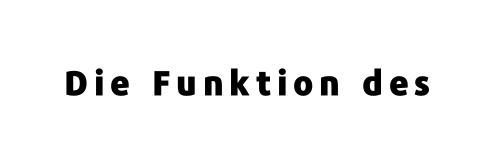
Q: Is the text bold? A: Yes.
Q: Is the text italic (slanted)? A: No, it is upright.
Q: Is the typeface a serif or a sans-serif typeface? A: Sans-serif.
Q: Is the text underlined? A: No.
Q: Width (condensed, normal, or wide)? A: Normal.
Q: Stroke contrast? A: Low.
Q: x-height? A: Medium.
Q: Monospaced? A: No.
